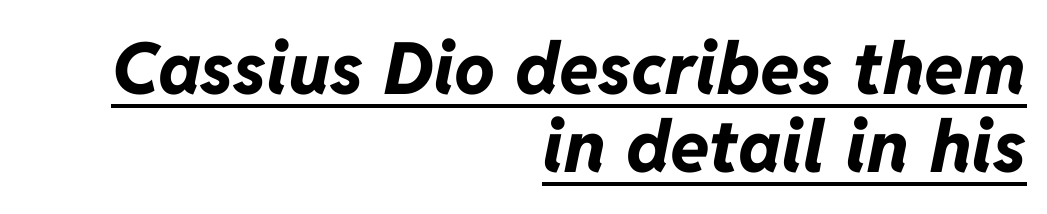
Quick note: interline space is minimal. The rendering uses a bold face; every stroke is thick and dark. Caption: standard tracking, unaltered. Right-aligned paragraph, ragged on the left. Tall strokes in this sample are angled rather than plumb. The string is rendered with underlining switched on.
